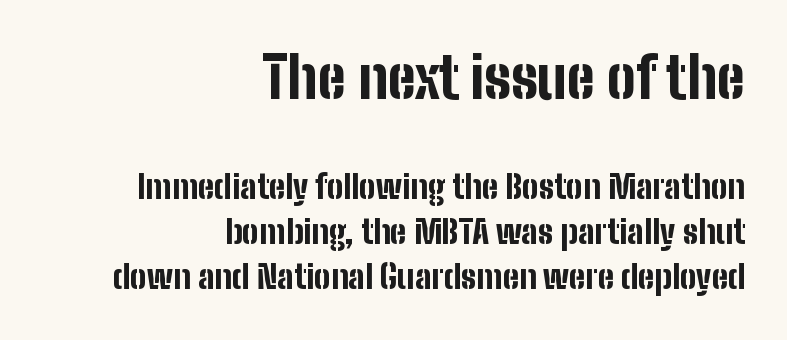
{"serif": "no", "italic": "no", "bold": "yes", "weight": "bold", "width": "condensed", "stroke_contrast": "low", "x_height": "medium", "monospaced": "no", "underline": "no", "align": "right", "line_spacing": "normal", "line_spacing_ratio": 1.37, "letter_spacing": "normal", "letter_spacing_em": 0.0, "larger_block": "first", "size_ratio": 1.73, "glyph_px": 57}
